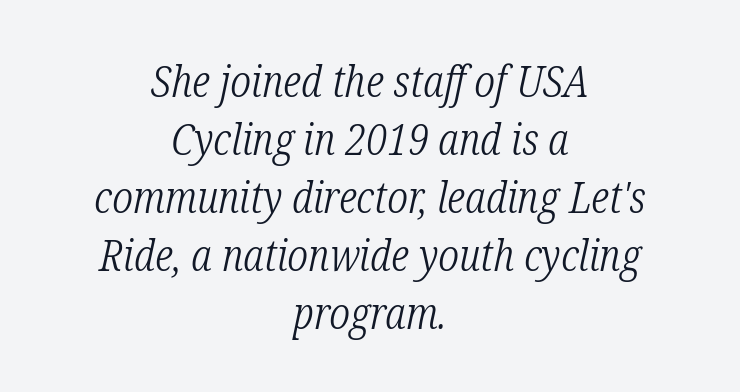
Here the glyphs are tracked normally, forming tight word shapes. Evenly set lines give the paragraph a standard silhouette. The passage is arranged like a title page — every line centered. Slant detected: the letters are inclined. The glyphs in this specimen are seriffed. The string is rendered with underlining switched off.
